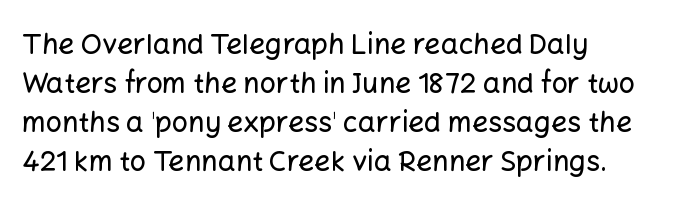
The specimen omits any rule beneath the text block's lines. The letters advance in unequal steps, a hallmark of proportional type. Between one letter and the next there's only the usual sliver of space. This is sans-serif lettering, the kind often seen on screens and signage. Horizontally, the lines are justified to the leading edge only. Posture: vertical.
